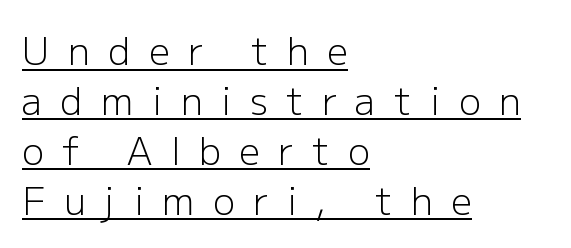
{"serif": "no", "italic": "no", "bold": "no", "weight": "light", "width": "normal", "stroke_contrast": "low", "x_height": "medium", "monospaced": "no", "underline": "yes", "align": "left", "line_spacing": "normal", "line_spacing_ratio": 1.35, "letter_spacing": "wide", "letter_spacing_em": 0.5, "glyph_px": 37}
